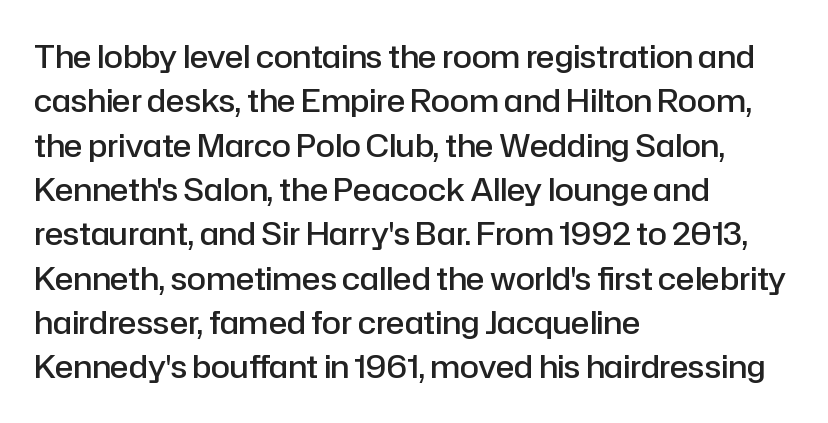
Q: Is the text bold? A: Semi-bold.
Q: Is the text italic (slanted)? A: No, it is upright.
Q: Is the typeface a serif or a sans-serif typeface? A: Sans-serif.
Q: Is the text underlined? A: No.
Q: How is the paragraph aligned? A: Left-aligned.
Q: Is the spacing between letters normal or unusually wide? A: Normal.
Q: Is the spacing between lines tight, normal or loose? A: Normal.
Q: Width (condensed, normal, or wide)? A: Normal.
Q: Stroke contrast? A: Low.
Q: x-height? A: Medium.
Q: Monospaced? A: No.
